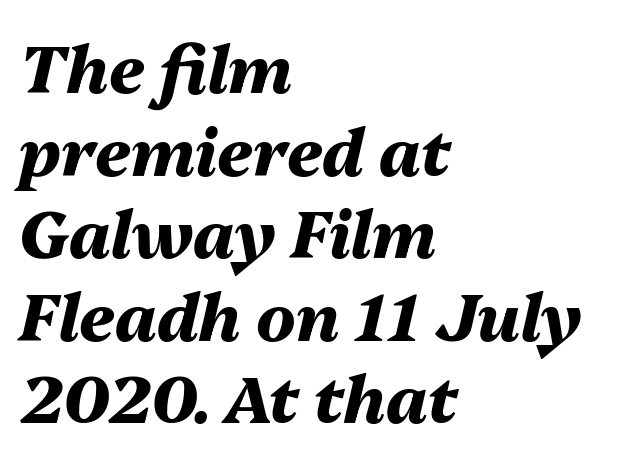
Observe the lean: these are italic letterforms. Bare-footed words on every line. Varying glyph widths throughout — classic text-font behaviour. Successive baselines arrive at the customary interval.
